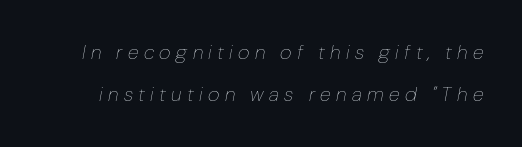
The image shows 20 px text type, italic (leaning right); set loose line spacing (2.09x), unusually wide letter spacing (+0.27 em), not underlined.
